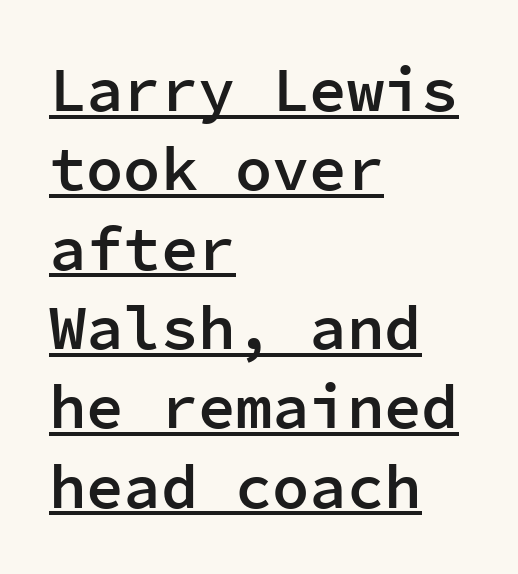
{"serif": "no", "italic": "no", "bold": "semi", "weight": "semibold", "width": "normal", "stroke_contrast": "low", "x_height": "medium", "monospaced": "yes", "underline": "yes", "align": "left", "line_spacing": "normal", "line_spacing_ratio": 1.28, "letter_spacing": "normal", "letter_spacing_em": 0.0, "glyph_px": 62}
